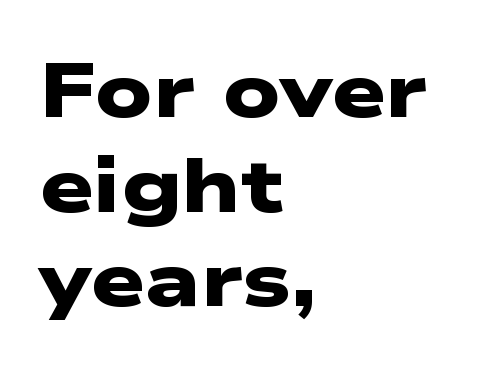
{"serif": "no", "bold": "yes", "weight": "heavy", "width": "wide", "stroke_contrast": "low", "x_height": "medium", "monospaced": "no", "underline": "no", "align": "left", "line_spacing_ratio": 1.23, "letter_spacing": "normal", "letter_spacing_em": 0.0, "glyph_px": 77}
